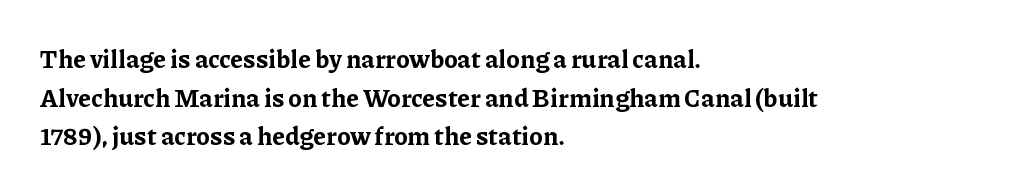
Lines of text with bare space underneath. Default kerning and tracking; the words read as compact shapes. Typeset ragged right — the left edge is the straight one. Regarding leading, the lines here are spaced in the standard way. Every stem runs plumb, perpendicular to the baseline.
